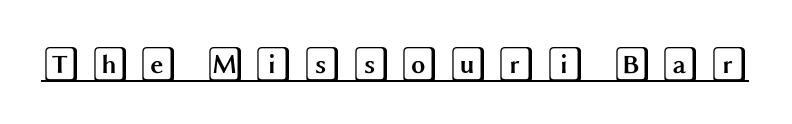
Beneath each row of characters lies a ruled line. Rendered with straight, roman letterforms. The gaps between neighbouring characters are conspicuously large.
